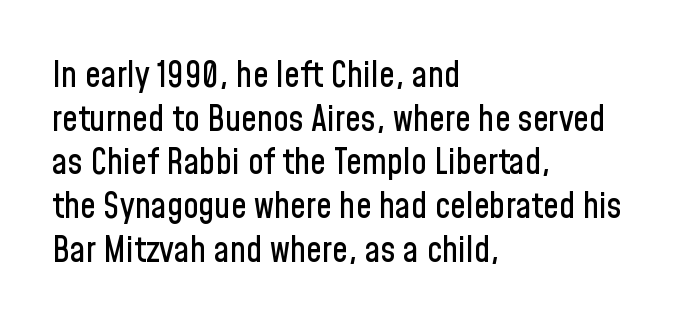
In terms of leading, this rendering sits right in the middle. Rendered with straight, roman letterforms. Stroke terminals: plain, sans-serif. Note the varied advance widths — an 'i' is clearly narrower than an 'm'. Here the glyphs are tracked normally, forming tight word shapes. In CSS terms this would be text-align: left.
